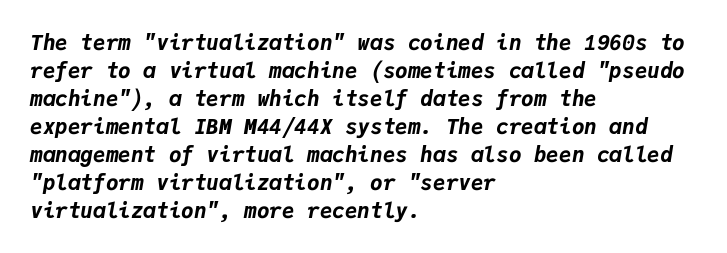
{"italic": "yes", "lean": "right", "slant_degrees": 9, "bold": "yes", "underline": "no", "align": "left", "line_spacing": "normal", "line_spacing_ratio": 1.33, "letter_spacing": "normal", "letter_spacing_em": 0.0, "glyph_px": 21}
